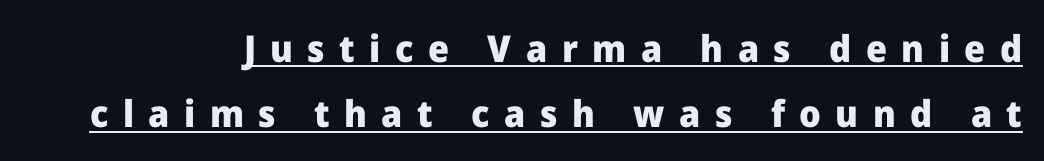
Q: Is the text bold? A: Yes.
Q: Is the text italic (slanted)? A: No, it is upright.
Q: Is the typeface a serif or a sans-serif typeface? A: Sans-serif.
Q: Is the text underlined? A: Yes.
Q: Is the spacing between letters normal or unusually wide? A: Unusually wide.
Q: Width (condensed, normal, or wide)? A: Normal.
Q: Stroke contrast? A: Low.
Q: x-height? A: Medium.
Q: Monospaced? A: No.
